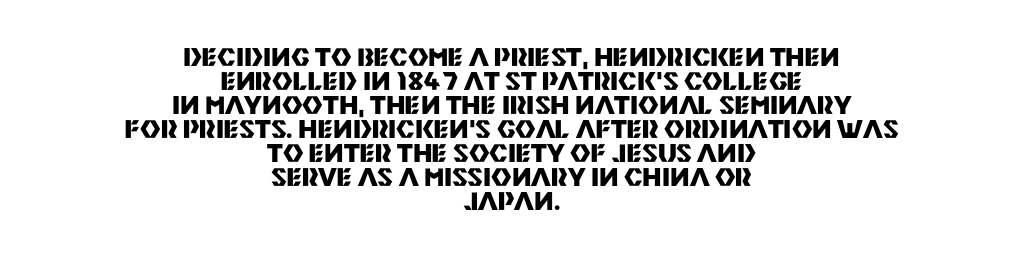
{"italic": "no", "bold": "yes", "underline": "no", "align": "center", "line_spacing": "tight", "line_spacing_ratio": 0.96, "letter_spacing": "normal", "letter_spacing_em": 0.0, "glyph_px": 25}
